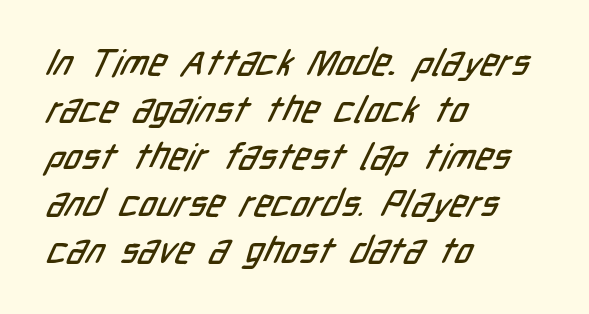
Decoration check: the copy has no underline. Here the designer chose a conventional face with non-uniform glyph widths. These lines are set flush left with a ragged right edge. You can tell from the bare stems that sans-serif type was used.
